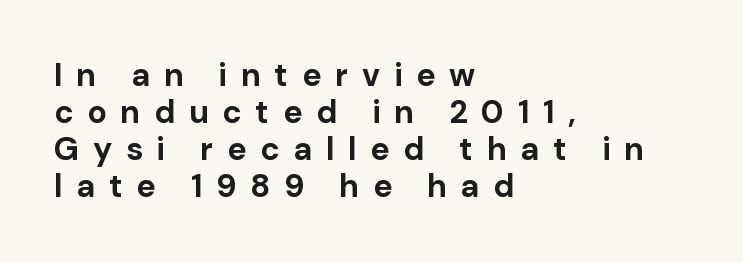
Here the designer chose a conventional face with non-uniform glyph widths. Caption: multi-line text, flush left, ragged right. Words float on clear page, feet unadorned. The letterforms stand isolated, each surrounded by extra space.
